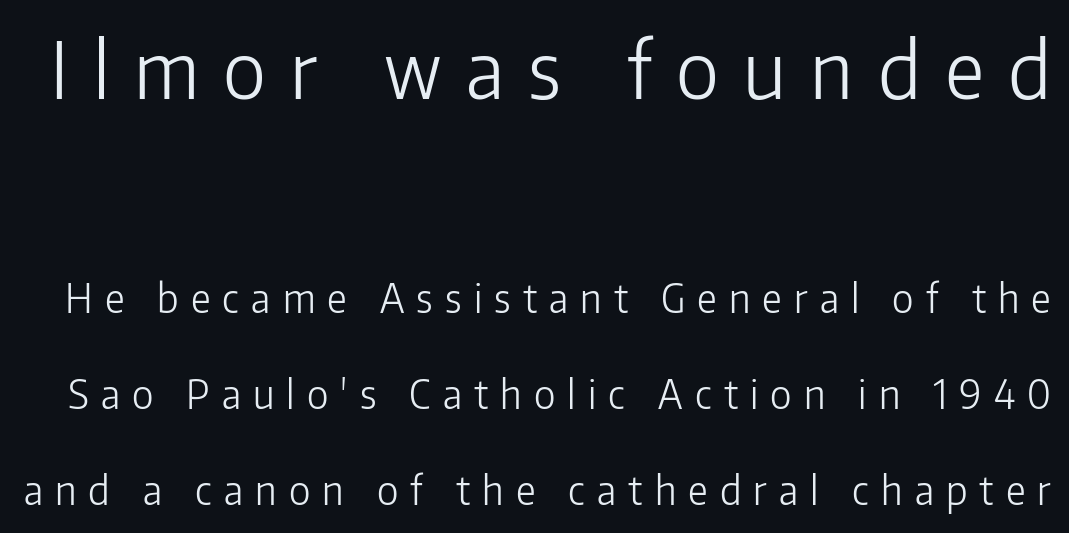
Q: Is the text bold? A: No.
Q: Is the text italic (slanted)? A: No, it is upright.
Q: Is the typeface a serif or a sans-serif typeface? A: Sans-serif.
Q: Is the text underlined? A: No.
Q: Is the spacing between letters normal or unusually wide? A: Unusually wide.
Q: Is the spacing between lines tight, normal or loose? A: Loose.
Q: Which block of text is set in a larger size, the first (top) or the second (bottom)? A: The first (top) one.
Q: Width (condensed, normal, or wide)? A: Normal.
Q: Stroke contrast? A: Low.
Q: x-height? A: Medium.
Q: Monospaced? A: No.
